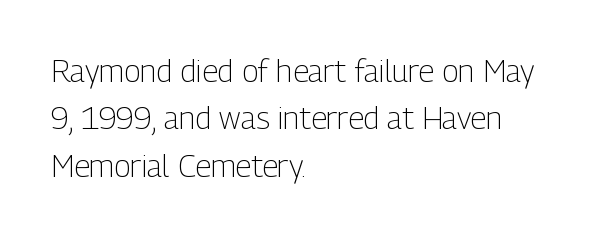
The image shows 31 px light, condensed sans-serif type, upright; set left-aligned, normal line spacing (1.53x), normal letter spacing, not underlined; low stroke contrast and a medium x-height.
